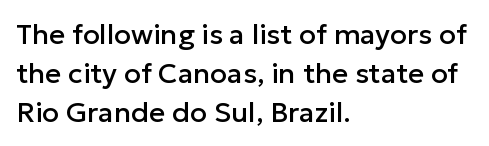
The image shows 28 px sans-serif type, upright; set left-aligned, normal line spacing (1.39x), normal letter spacing, not underlined; low stroke contrast and a medium x-height.
